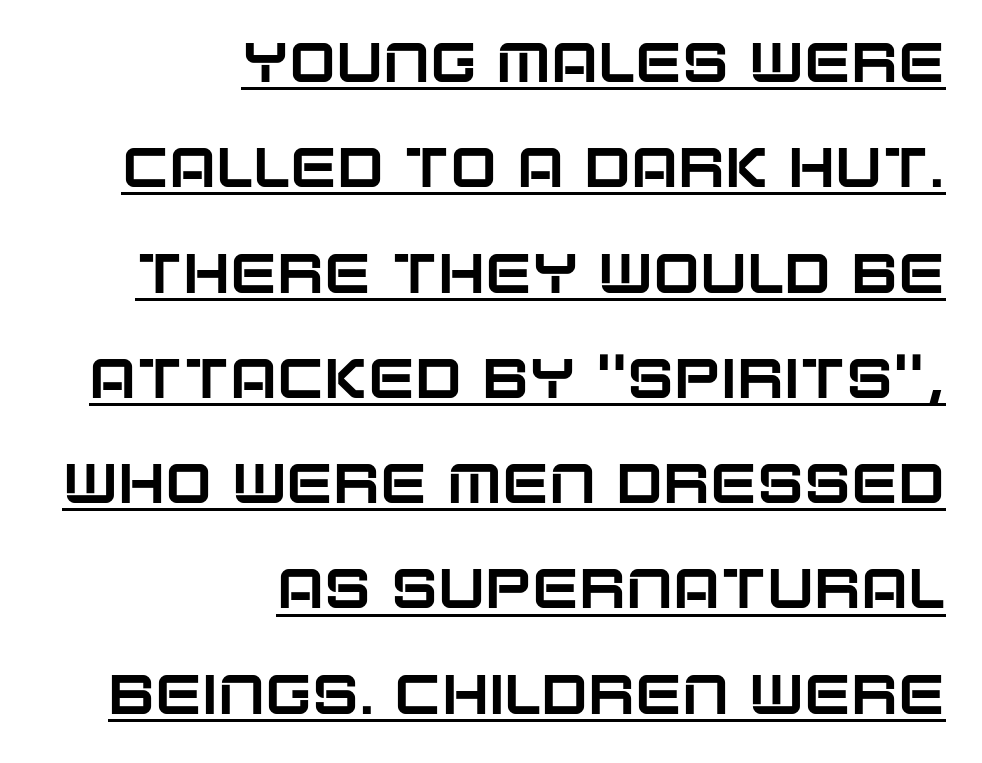
The image shows 56 px sans-serif type, upright; set right-aligned, line spacing 1.88x, normal letter spacing, underlined; low stroke contrast and a large x-height.
